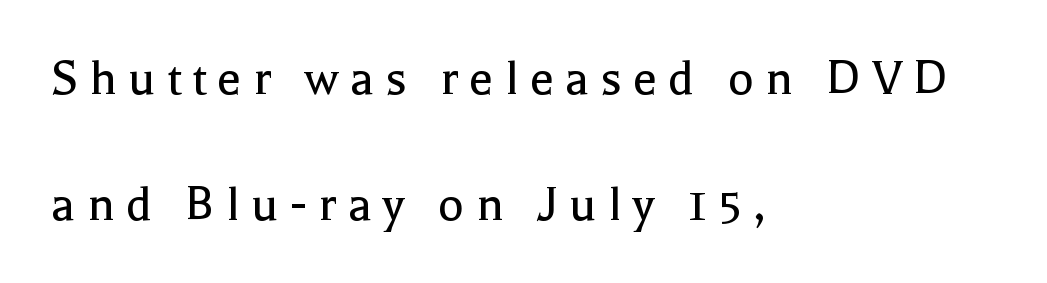
Q: Is the text bold? A: No.
Q: Is the text italic (slanted)? A: No, it is upright.
Q: Is the typeface a serif or a sans-serif typeface? A: Serif.
Q: Is the text underlined? A: No.
Q: How is the paragraph aligned? A: Left-aligned.
Q: Is the spacing between letters normal or unusually wide? A: Unusually wide.
Q: Is the spacing between lines tight, normal or loose? A: Loose.
Q: Width (condensed, normal, or wide)? A: Normal.
Q: x-height? A: Medium.
Q: Monospaced? A: No.
